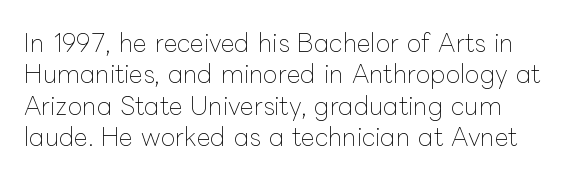
The image shows 24 px text type, upright; set normal line spacing (1.31x), normal letter spacing, not underlined.
